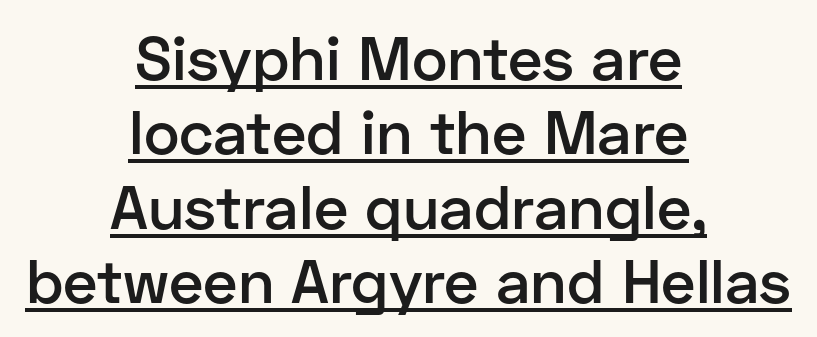
Ordinary non-slanted type is in use. The compositor balanced each line on the midline. Descenders here cross a horizontal rule under the line. The characters display no serif detailing; their extremities are plain. This is the in-between weight designers call semibold or demi.
